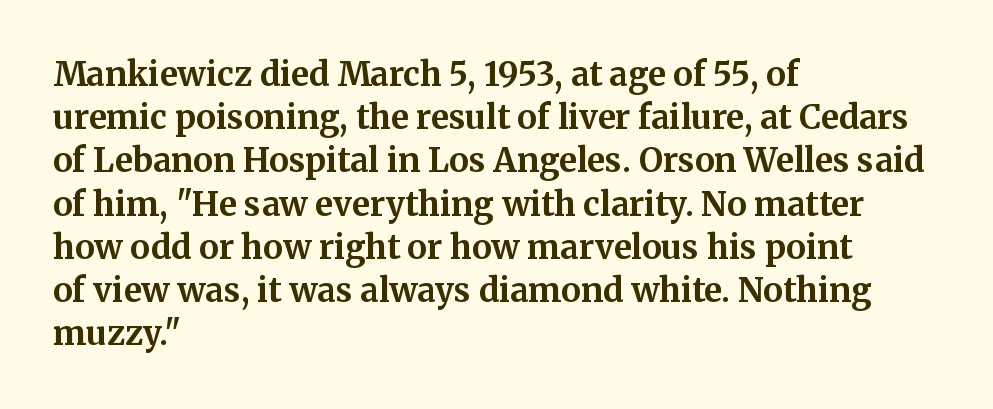
The image shows 33 px bold serif type, upright; set left-aligned, normal line spacing (1.31x), normal letter spacing, not underlined; medium stroke contrast and a medium x-height.
